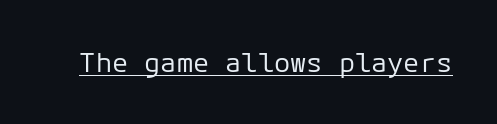
{"italic": "no", "bold": "no", "underline": "yes", "letter_spacing": "normal", "letter_spacing_em": 0.0, "glyph_px": 27}
